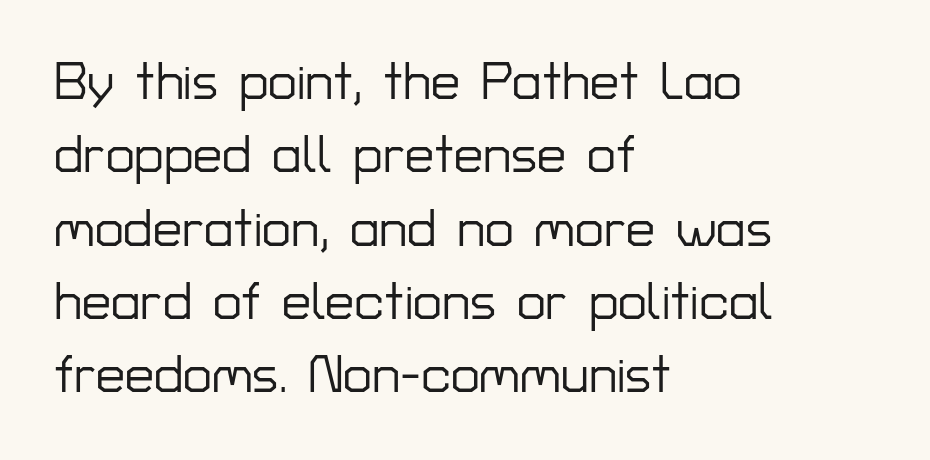
{"serif": "no", "italic": "no", "width": "normal", "stroke_contrast": "low", "x_height": "medium", "monospaced": "no", "underline": "no", "align": "left", "line_spacing": "normal", "line_spacing_ratio": 1.41, "letter_spacing": "normal", "letter_spacing_em": 0.0, "glyph_px": 52}
